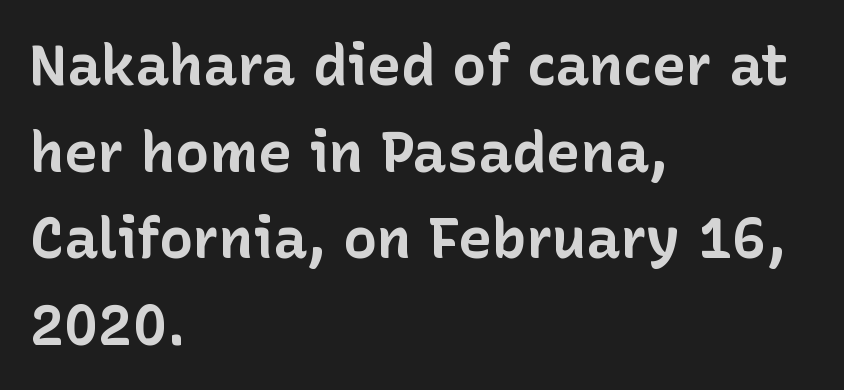
Q: Is the text bold? A: Yes.
Q: Is the text italic (slanted)? A: No, it is upright.
Q: Is the typeface a serif or a sans-serif typeface? A: Sans-serif.
Q: Is the text underlined? A: No.
Q: How is the paragraph aligned? A: Left-aligned.
Q: Is the spacing between letters normal or unusually wide? A: Normal.
Q: Is the spacing between lines tight, normal or loose? A: Normal.
Q: Width (condensed, normal, or wide)? A: Normal.
Q: Stroke contrast? A: Low.
Q: x-height? A: Medium.
Q: Monospaced? A: No.
